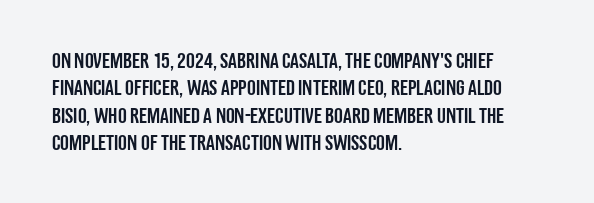
{"italic": "no", "underline": "no", "align": "left", "line_spacing_ratio": 1.24, "letter_spacing": "normal", "letter_spacing_em": 0.0, "glyph_px": 22}
